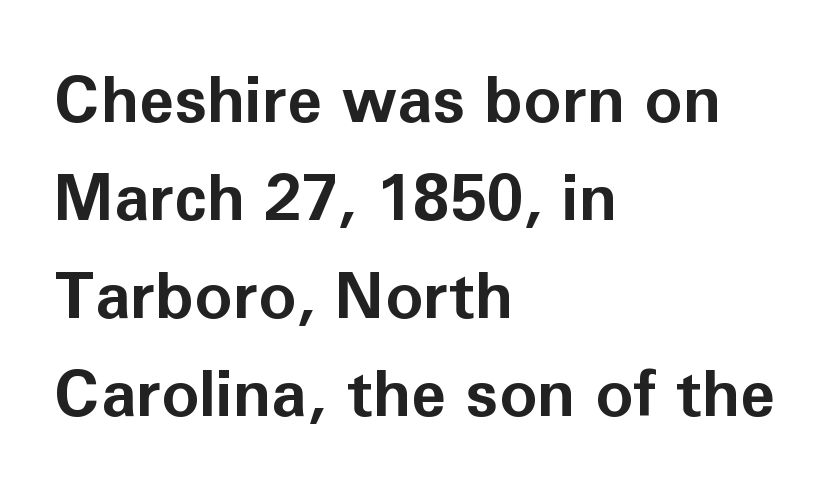
{"serif": "no", "italic": "no", "bold": "yes", "weight": "bold", "width": "normal", "stroke_contrast": "low", "x_height": "medium", "monospaced": "no", "underline": "no", "align": "left", "line_spacing": "normal", "line_spacing_ratio": 1.53, "letter_spacing": "normal", "letter_spacing_em": 0.0, "glyph_px": 64}
